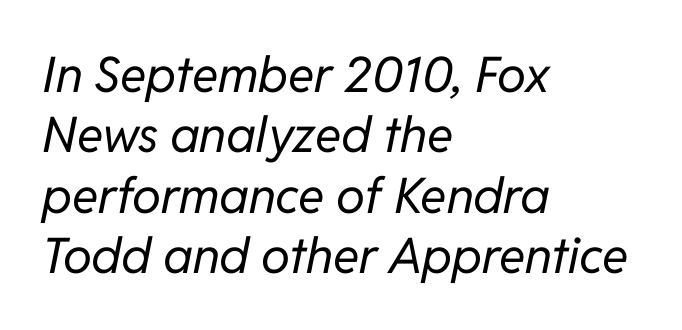
Q: Is the text bold? A: No.
Q: Is the text italic (slanted)? A: Yes, it leans right by about 11 degrees.
Q: Is the text underlined? A: No.
Q: How is the paragraph aligned? A: Left-aligned.
Q: Is the spacing between letters normal or unusually wide? A: Normal.
Q: Width (condensed, normal, or wide)? A: Normal.
Q: Stroke contrast? A: Low.
Q: x-height? A: Medium.
Q: Monospaced? A: No.
